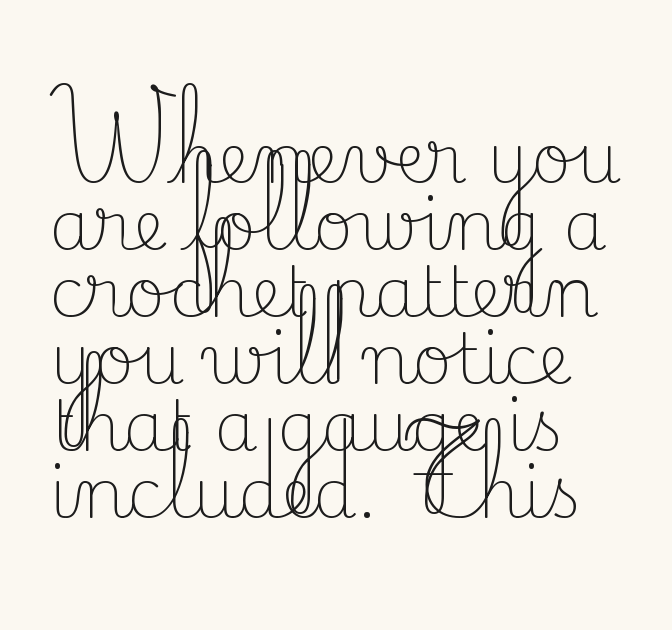
Q: Is the text bold? A: No.
Q: Is the text italic (slanted)? A: No, it is upright.
Q: Is the typeface a serif or a sans-serif typeface? A: Serif.
Q: Is the text underlined? A: No.
Q: How is the paragraph aligned? A: Left-aligned.
Q: Is the spacing between letters normal or unusually wide? A: Normal.
Q: Is the spacing between lines tight, normal or loose? A: Tight.
Q: Width (condensed, normal, or wide)? A: Normal.
Q: Stroke contrast? A: Low.
Q: x-height? A: Small.
Q: Monospaced? A: No.
